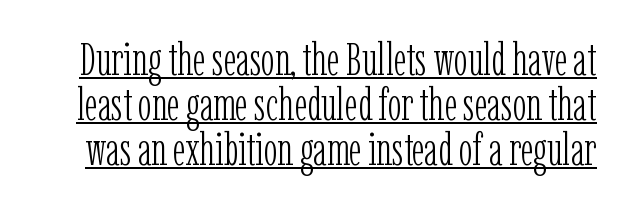
{"serif": "yes", "italic": "no", "bold": "no", "weight": "light", "width": "condensed", "stroke_contrast": "low", "x_height": "medium", "monospaced": "no", "underline": "yes", "line_spacing": "tight", "line_spacing_ratio": 0.98, "letter_spacing": "normal", "letter_spacing_em": 0.0, "glyph_px": 46}
